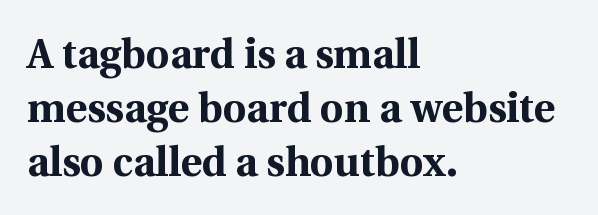
The image shows 41 px bold serif type, upright; set left-aligned, normal line spacing (1.32x), normal letter spacing, not underlined; a medium x-height.
